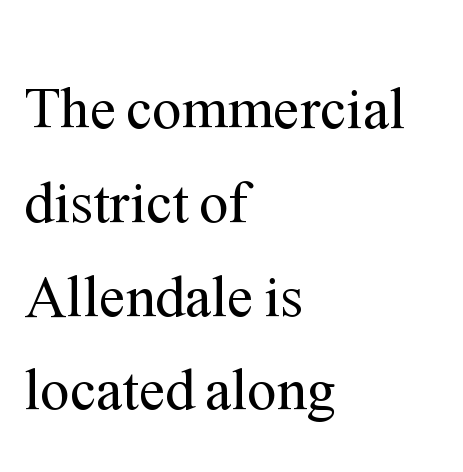
Q: Is the text bold? A: No.
Q: Is the text italic (slanted)? A: No, it is upright.
Q: Is the typeface a serif or a sans-serif typeface? A: Serif.
Q: Is the text underlined? A: No.
Q: How is the paragraph aligned? A: Left-aligned.
Q: Is the spacing between letters normal or unusually wide? A: Normal.
Q: Is the spacing between lines tight, normal or loose? A: Normal.
Q: Width (condensed, normal, or wide)? A: Normal.
Q: Stroke contrast? A: Medium.
Q: x-height? A: Medium.
Q: Monospaced? A: No.
